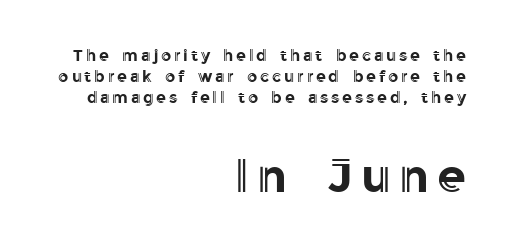
The image shows 47 px text type, upright; set right-aligned, normal line spacing (1.32x), not underlined; the second (bottom) block is 2.94x larger; a medium x-height.
